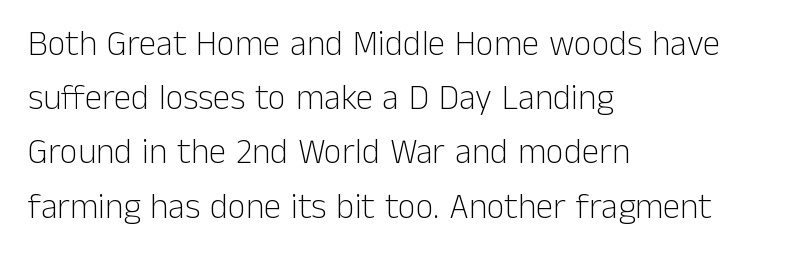
The face used here is rendered with its standard letterfit. The rows are spaced the way most documents space them. A typesetter would call this proportional, since set widths differ per character. Lines of text with bare space underneath. A quiet, ordinary-to-light weight characterises the typeface.
